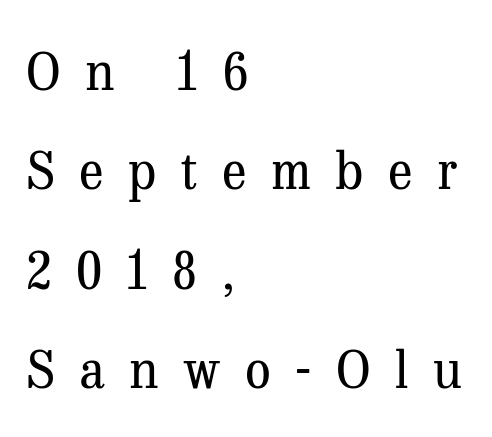
{"serif": "yes", "italic": "no", "bold": "no", "weight": "regular", "width": "normal", "stroke_contrast": "medium", "x_height": "medium", "monospaced": "no", "underline": "no", "align": "left", "line_spacing": "loose", "line_spacing_ratio": 1.95, "letter_spacing": "wide", "letter_spacing_em": 0.48, "glyph_px": 51}
